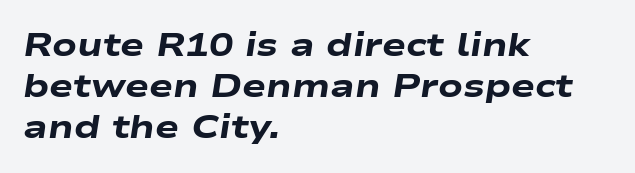
{"italic": "yes", "lean": "right", "slant_degrees": 9, "bold": "yes", "weight": "heavy", "width": "wide", "stroke_contrast": "low", "x_height": "medium", "monospaced": "no", "underline": "no", "align": "left", "line_spacing": "normal", "line_spacing_ratio": 1.28, "letter_spacing": "normal", "letter_spacing_em": 0.0, "glyph_px": 32}
